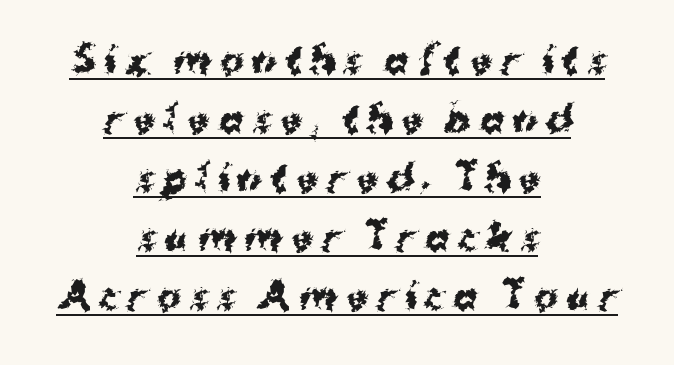
Q: Is the text bold? A: Yes.
Q: Is the text italic (slanted)? A: Yes.
Q: Is the typeface a serif or a sans-serif typeface? A: Sans-serif.
Q: Is the text underlined? A: Yes.
Q: How is the paragraph aligned? A: Centered.
Q: Is the spacing between letters normal or unusually wide? A: Unusually wide.
Q: Is the spacing between lines tight, normal or loose? A: Normal.
Q: Width (condensed, normal, or wide)? A: Normal.
Q: Stroke contrast? A: Medium.
Q: x-height? A: Medium.
Q: Monospaced? A: No.
